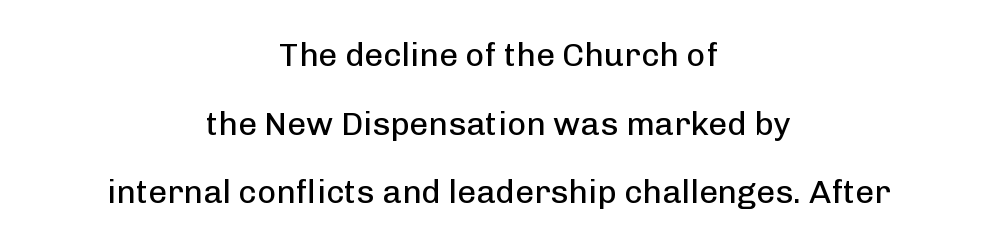
{"serif": "no", "italic": "no", "bold": "no", "weight": "regular", "width": "normal", "stroke_contrast": "low", "x_height": "medium", "monospaced": "no", "underline": "no", "align": "center", "line_spacing": "loose", "line_spacing_ratio": 2.08, "letter_spacing": "normal", "letter_spacing_em": 0.0, "glyph_px": 33}
